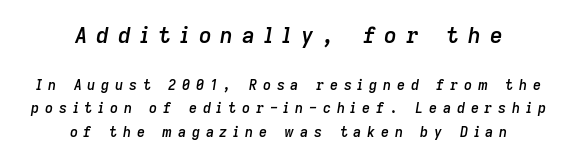
{"italic": "yes", "lean": "right", "slant_degrees": 9, "bold": "semi", "underline": "no", "align": "center", "line_spacing": "normal", "line_spacing_ratio": 1.69, "letter_spacing": "wide", "letter_spacing_em": 0.41, "larger_block": "first", "size_ratio": 1.57, "glyph_px": 22}
